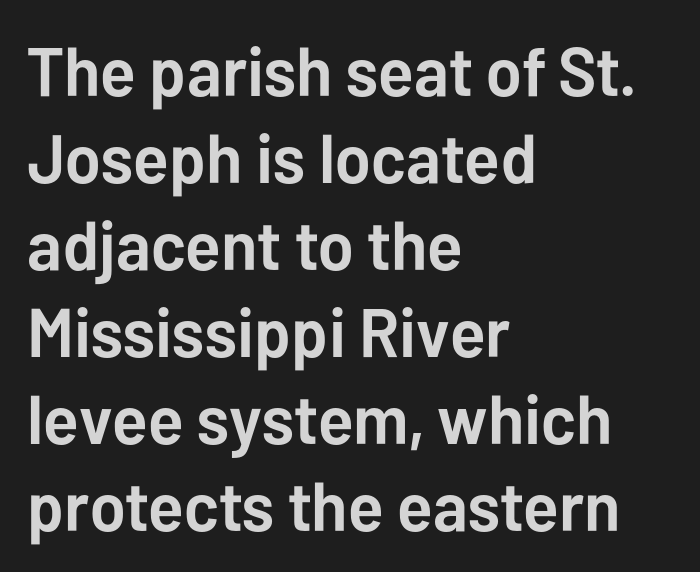
Q: Is the text bold? A: Yes.
Q: Is the text italic (slanted)? A: No, it is upright.
Q: Is the typeface a serif or a sans-serif typeface? A: Sans-serif.
Q: Is the text underlined? A: No.
Q: How is the paragraph aligned? A: Left-aligned.
Q: Is the spacing between letters normal or unusually wide? A: Normal.
Q: Is the spacing between lines tight, normal or loose? A: Normal.
Q: Width (condensed, normal, or wide)? A: Normal.
Q: Stroke contrast? A: Low.
Q: x-height? A: Medium.
Q: Monospaced? A: No.
